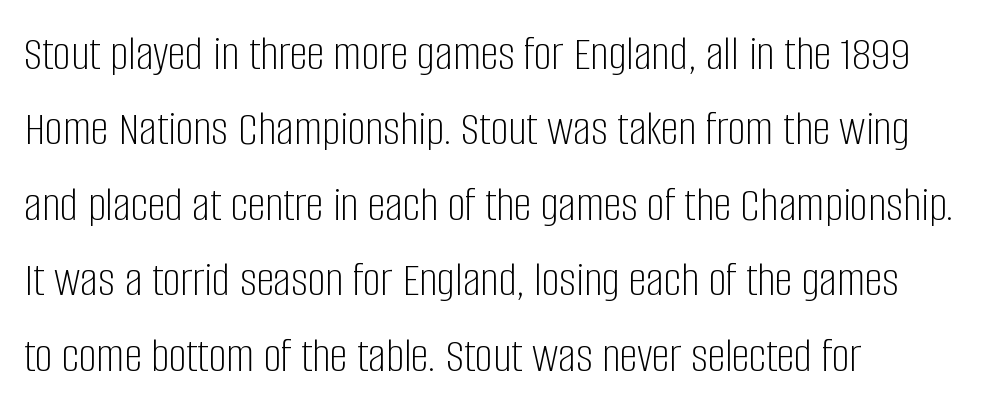
Default kerning and tracking; the words read as compact shapes. The letters carry no serifs — their stems end cleanly without finishing strokes. Underlining? Definitely not there. Successive baselines arrive at the customary interval. The letters stand upright; this is a roman face. This sample is left-justified, so line endings fall wherever the words run out.
